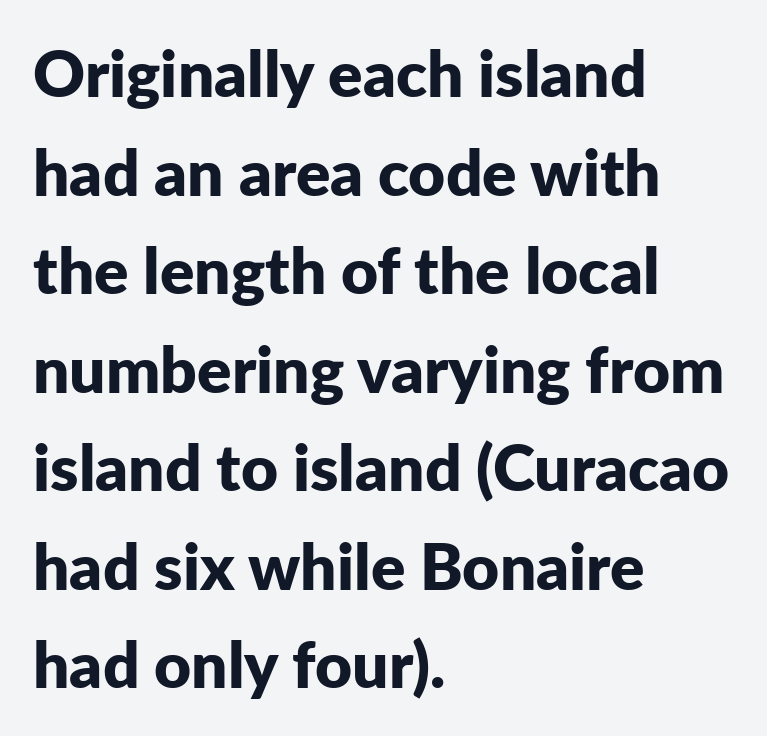
{"serif": "no", "italic": "no", "bold": "yes", "weight": "bold", "width": "normal", "stroke_contrast": "low", "x_height": "medium", "monospaced": "no", "underline": "no", "align": "left", "line_spacing": "normal", "line_spacing_ratio": 1.54, "letter_spacing": "normal", "letter_spacing_em": 0.0, "glyph_px": 64}
